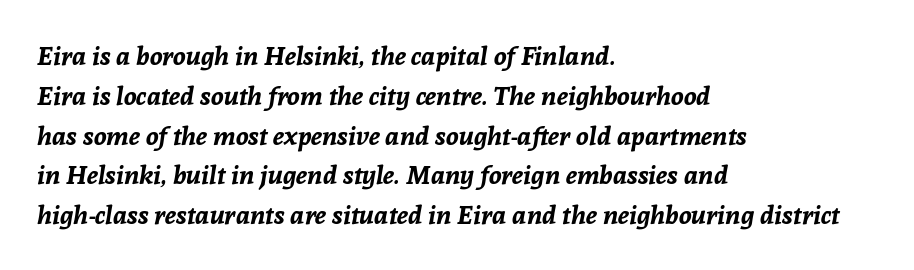
{"italic": "yes", "lean": "right", "slant_degrees": 8, "bold": "yes", "underline": "no", "align": "left", "line_spacing": "normal", "line_spacing_ratio": 1.53, "letter_spacing": "normal", "letter_spacing_em": 0.0, "glyph_px": 26}
